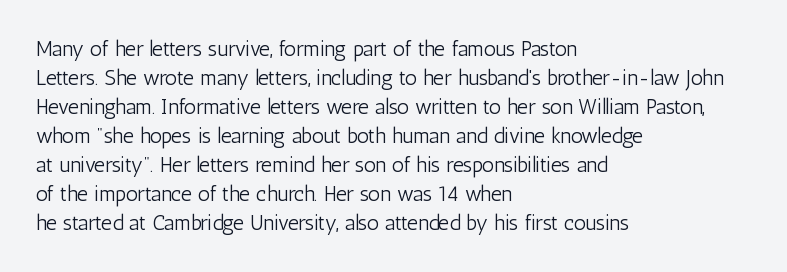
{"italic": "no", "bold": "no", "underline": "no", "align": "left", "line_spacing": "normal", "line_spacing_ratio": 1.38, "letter_spacing": "normal", "letter_spacing_em": 0.0, "glyph_px": 21}
